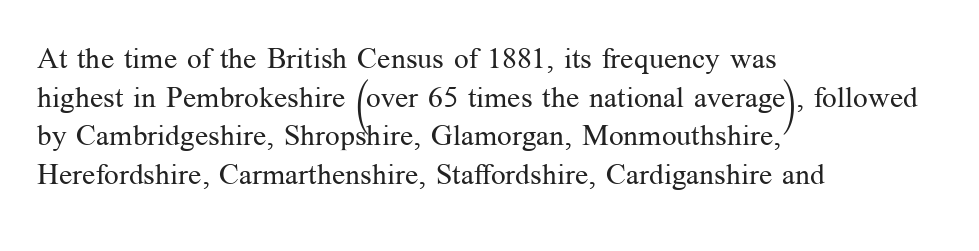
{"serif": "yes", "italic": "no", "bold": "no", "weight": "regular", "width": "normal", "stroke_contrast": "medium", "x_height": "medium", "monospaced": "no", "underline": "no", "align": "left", "line_spacing": "normal", "line_spacing_ratio": 1.33, "letter_spacing": "normal", "letter_spacing_em": 0.0, "glyph_px": 29}
